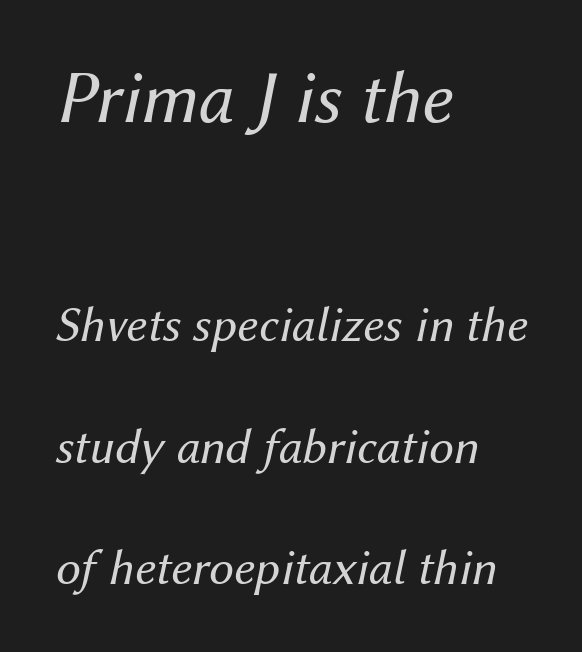
The more generous point size was reserved for the upper chunk. The rendering applies a slant to the glyphs. Unmarked baselines from the first word to the last. No extra ink here — the face is not bold. The rag falls on the right side of this text block.
